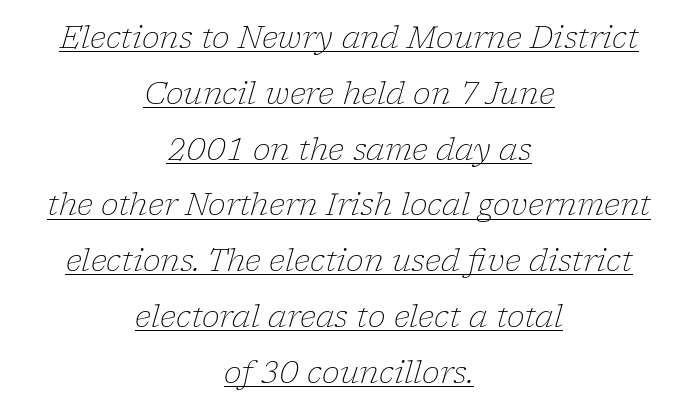
Q: Is the text bold? A: No.
Q: Is the text italic (slanted)? A: Yes, it leans right by about 17 degrees.
Q: Is the typeface a serif or a sans-serif typeface? A: Serif.
Q: Is the text underlined? A: Yes.
Q: How is the paragraph aligned? A: Centered.
Q: Is the spacing between letters normal or unusually wide? A: Normal.
Q: Width (condensed, normal, or wide)? A: Normal.
Q: Stroke contrast? A: Low.
Q: x-height? A: Medium.
Q: Monospaced? A: No.
